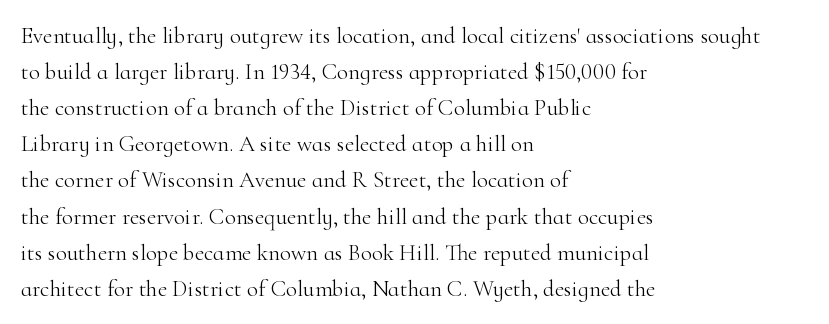
Q: Is the text bold? A: No.
Q: Is the text italic (slanted)? A: No, it is upright.
Q: Is the text underlined? A: No.
Q: How is the paragraph aligned? A: Left-aligned.
Q: Is the spacing between letters normal or unusually wide? A: Normal.
Q: Is the spacing between lines tight, normal or loose? A: Normal.
